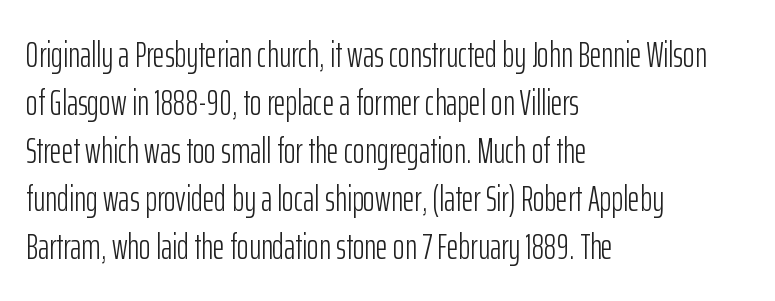
Q: Is the text bold? A: No.
Q: Is the text italic (slanted)? A: No, it is upright.
Q: Is the typeface a serif or a sans-serif typeface? A: Sans-serif.
Q: Is the text underlined? A: No.
Q: How is the paragraph aligned? A: Left-aligned.
Q: Is the spacing between letters normal or unusually wide? A: Normal.
Q: Is the spacing between lines tight, normal or loose? A: Normal.
Q: Width (condensed, normal, or wide)? A: Condensed.
Q: Stroke contrast? A: Low.
Q: x-height? A: Medium.
Q: Monospaced? A: No.
